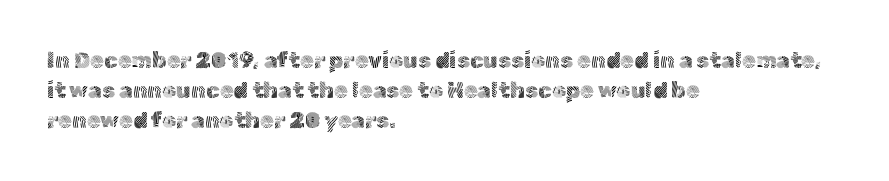
{"italic": "no", "bold": "no", "underline": "no", "align": "left", "line_spacing": "normal", "line_spacing_ratio": 1.36, "letter_spacing": "normal", "letter_spacing_em": 0.0, "glyph_px": 22}
